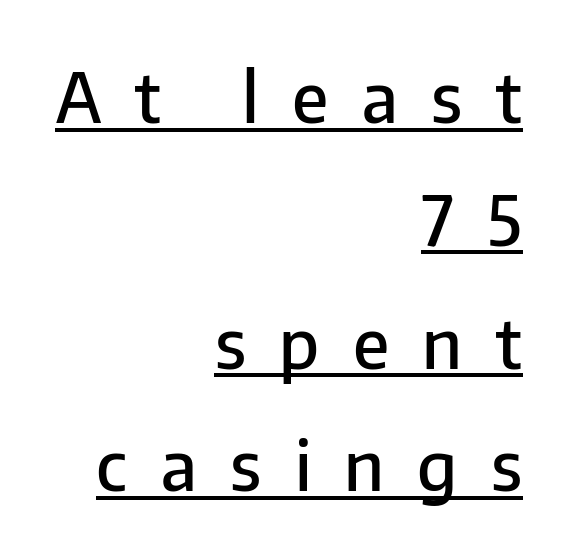
{"serif": "no", "italic": "no", "bold": "semi", "weight": "semibold", "width": "normal", "stroke_contrast": "low", "x_height": "medium", "monospaced": "no", "underline": "yes", "align": "right", "line_spacing_ratio": 1.78, "letter_spacing": "wide", "letter_spacing_em": 0.48, "glyph_px": 69}
